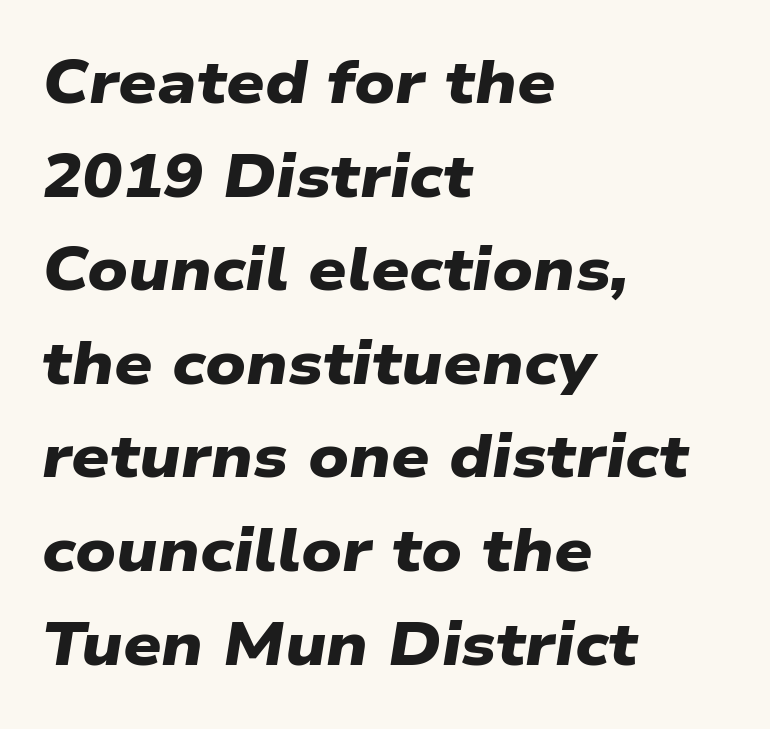
Q: Is the text bold? A: Yes.
Q: Is the typeface a serif or a sans-serif typeface? A: Sans-serif.
Q: Is the text underlined? A: No.
Q: How is the paragraph aligned? A: Left-aligned.
Q: Is the spacing between letters normal or unusually wide? A: Normal.
Q: Is the spacing between lines tight, normal or loose? A: Normal.
Q: Width (condensed, normal, or wide)? A: Wide.
Q: Stroke contrast? A: Low.
Q: x-height? A: Medium.
Q: Monospaced? A: No.
